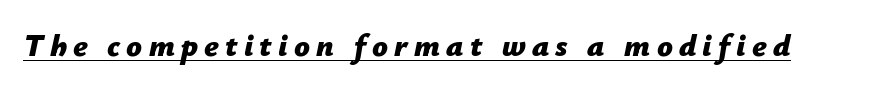
The image shows 31 px bold type, italic (leaning right); set unusually wide letter spacing (+0.2 em), underlined; low stroke contrast and a medium x-height.
